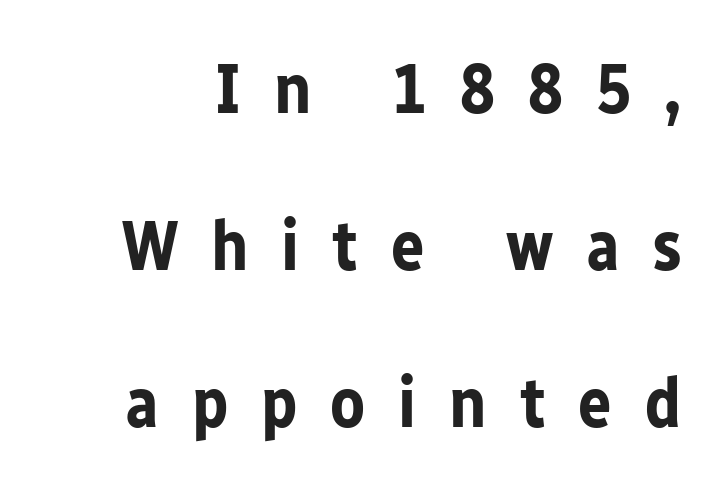
Q: Is the text bold? A: Yes.
Q: Is the text italic (slanted)? A: No, it is upright.
Q: Is the typeface a serif or a sans-serif typeface? A: Sans-serif.
Q: Is the text underlined? A: No.
Q: Is the spacing between letters normal or unusually wide? A: Unusually wide.
Q: Is the spacing between lines tight, normal or loose? A: Loose.
Q: Width (condensed, normal, or wide)? A: Normal.
Q: Stroke contrast? A: Low.
Q: x-height? A: Medium.
Q: Monospaced? A: No.
